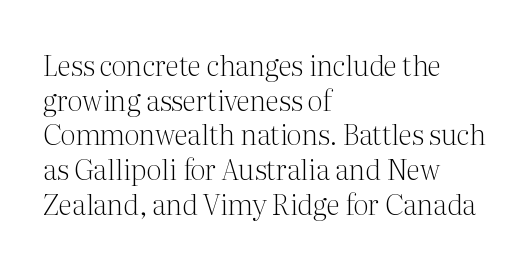
Short note: letters normally spaced. The specimen omits any rule beneath the text block's lines. The font's upright variant was chosen for this text. This is serif lettering, the kind often seen in printed books. Notice how the passage keeps a crisp vertical edge on the left only. Character widths vary here, with narrow letters taking less room than wide ones.
